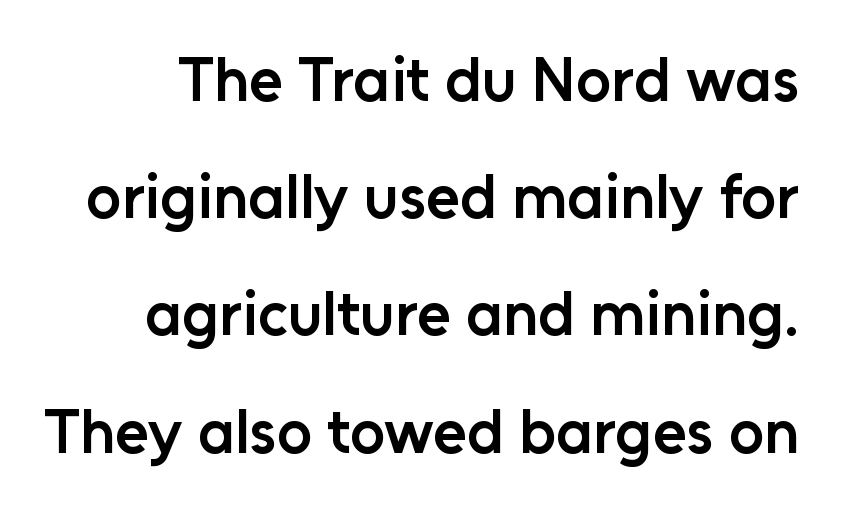
{"serif": "no", "italic": "no", "bold": "semi", "weight": "semibold", "width": "normal", "stroke_contrast": "low", "x_height": "medium", "monospaced": "no", "underline": "no", "line_spacing_ratio": 1.89, "letter_spacing": "normal", "letter_spacing_em": 0.0, "glyph_px": 62}
